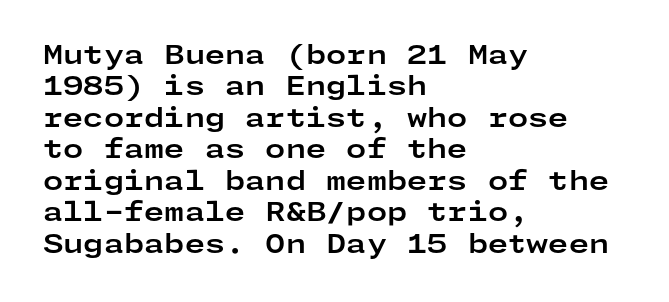
Posture: straight, roman, zero tilt. A student would call this left alignment; a typographer would say flush left, rag right. Rule under the text: the space is simply empty. Between one letter and the next there's only the usual sliver of space. Plenty of ink on the page — the face is bold.
